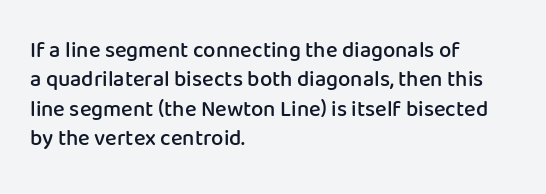
Unmarked baselines from the first word to the last. Does the copy run flush right? No — it runs flush left. Every stem runs plumb, perpendicular to the baseline. Each glyph is drawn with semibold strokes, heavier than normal yet not fully bold. The rendering keeps characters at their native spacing.
